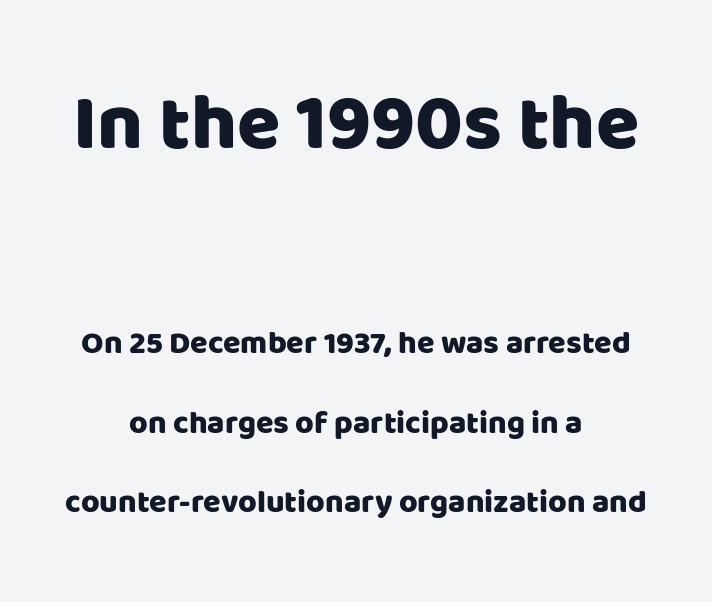
The image shows 79 px sans-serif type, upright; set centered, loose line spacing (2.49x), normal letter spacing, not underlined; the first (top) block is 2.47x larger; low stroke contrast and a large x-height.
